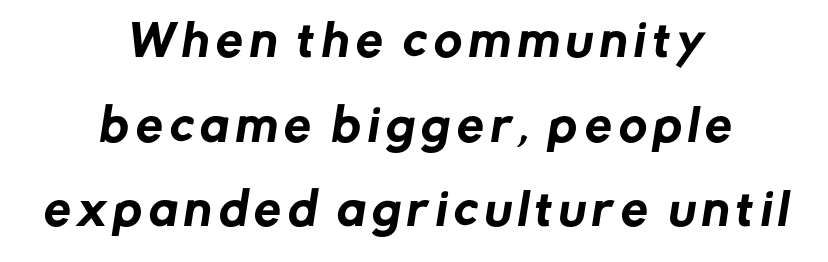
{"serif": "no", "width": "normal", "stroke_contrast": "low", "x_height": "medium", "monospaced": "no", "underline": "no", "align": "center", "line_spacing": "loose", "line_spacing_ratio": 1.97, "glyph_px": 43}
